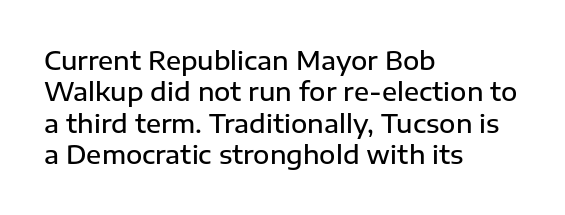
Q: Is the text bold? A: Semi-bold.
Q: Is the text italic (slanted)? A: No, it is upright.
Q: Is the text underlined? A: No.
Q: How is the paragraph aligned? A: Left-aligned.
Q: Is the spacing between letters normal or unusually wide? A: Normal.
Q: Is the spacing between lines tight, normal or loose? A: Normal.
